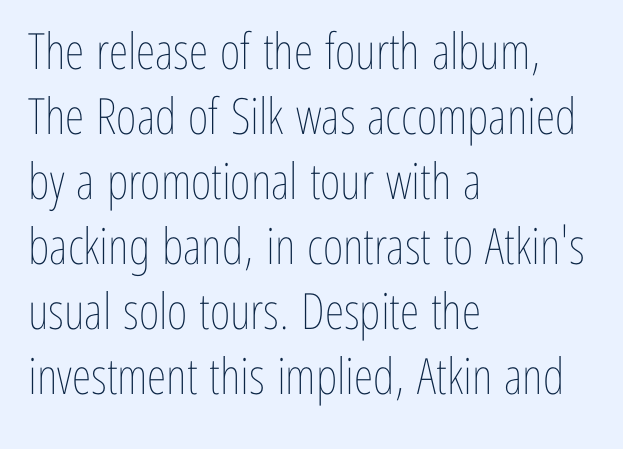
The passage shown is typed in a proportional face where columns would drift. Bare-footed words on every line. Layout note: lines flush left. Does the leading feel generous? No, just average. Caption: standard tracking, unaltered. Weight class: somewhere from thin through regular.
